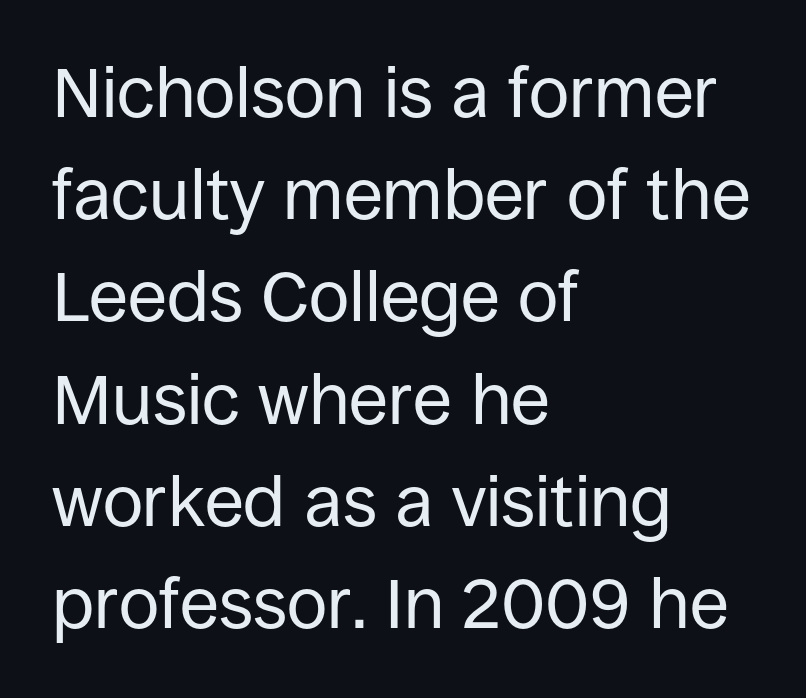
Q: Is the text bold? A: No.
Q: Is the text italic (slanted)? A: No, it is upright.
Q: Is the typeface a serif or a sans-serif typeface? A: Sans-serif.
Q: Is the text underlined? A: No.
Q: How is the paragraph aligned? A: Left-aligned.
Q: Is the spacing between letters normal or unusually wide? A: Normal.
Q: Is the spacing between lines tight, normal or loose? A: Normal.
Q: Width (condensed, normal, or wide)? A: Normal.
Q: Stroke contrast? A: Low.
Q: x-height? A: Large.
Q: Monospaced? A: No.
